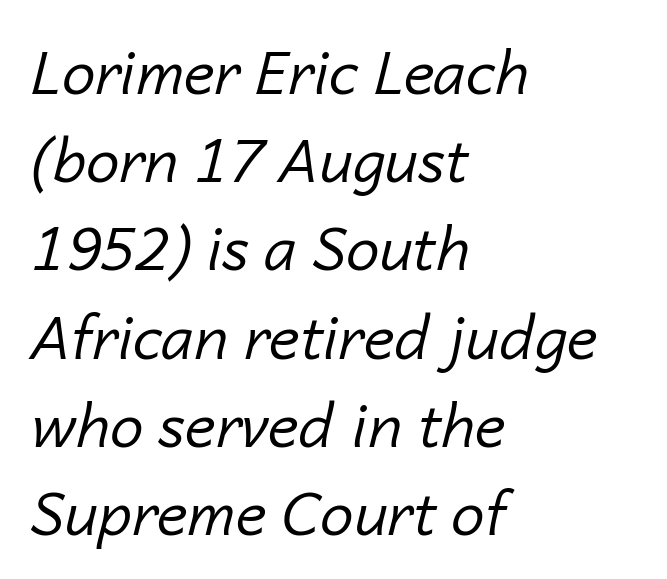
Posture: slanted. The area under the type is left untouched. This block has exactly the height ordinary leading produces. Nothing heavy about these letters — not bold at all. This rendering leaves character spacing at its baseline value. The passage shown is typed in a proportional face where columns would drift.
